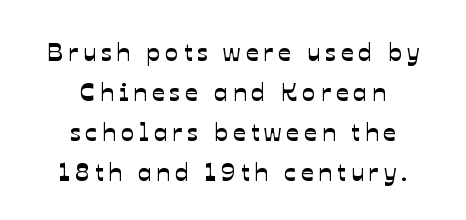
Layout note: lines centered. The line-height multiplier appears to be the usual default. Rule under the text: the space is simply empty. What stands out about the letter spacing? Its width — letters are far apart.
